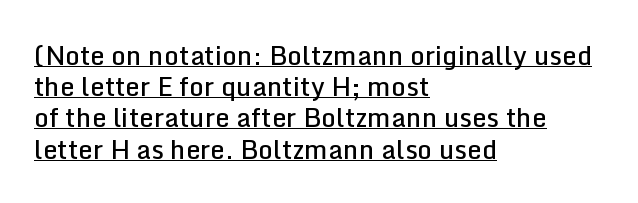
The image shows 26 px text type, upright; set left-aligned, line spacing 1.2x, normal letter spacing, underlined.
